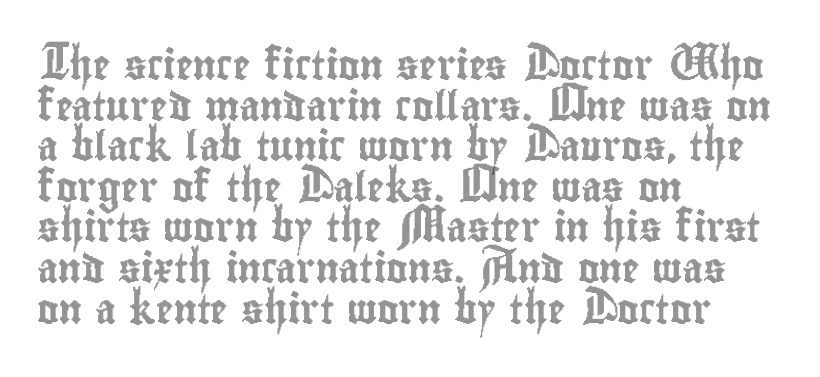
The image shows 29 px condensed type, upright; set left-aligned, normal line spacing (1.4x), normal letter spacing, not underlined; a small x-height.
